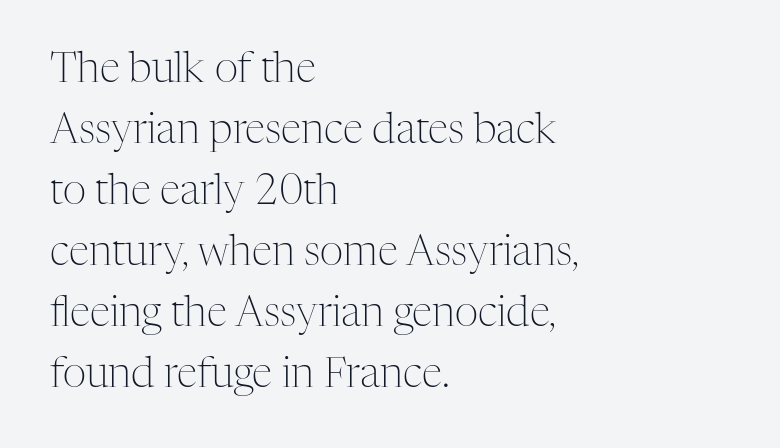
The image shows 41 px light serif type, upright; set left-aligned, normal line spacing (1.49x), normal letter spacing, not underlined; medium stroke contrast and a medium x-height.
